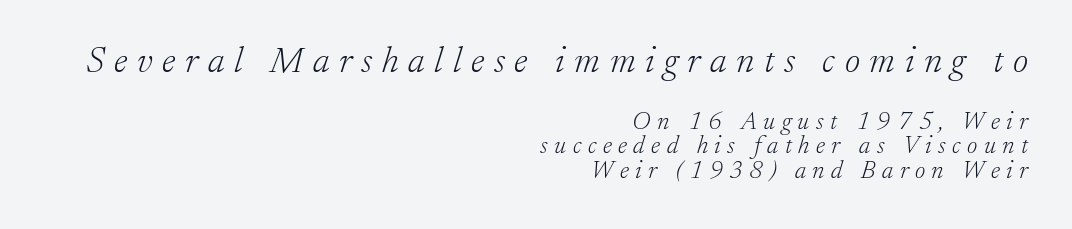
Q: Is the text bold? A: No.
Q: Is the text italic (slanted)? A: Yes, it leans right by about 17 degrees.
Q: Is the typeface a serif or a sans-serif typeface? A: Serif.
Q: Is the text underlined? A: No.
Q: How is the paragraph aligned? A: Right-aligned.
Q: Is the spacing between letters normal or unusually wide? A: Unusually wide.
Q: Is the spacing between lines tight, normal or loose? A: Tight.
Q: Which block of text is set in a larger size, the first (top) or the second (bottom)? A: The first (top) one.
Q: Width (condensed, normal, or wide)? A: Normal.
Q: Stroke contrast? A: Low.
Q: x-height? A: Small.
Q: Monospaced? A: No.
